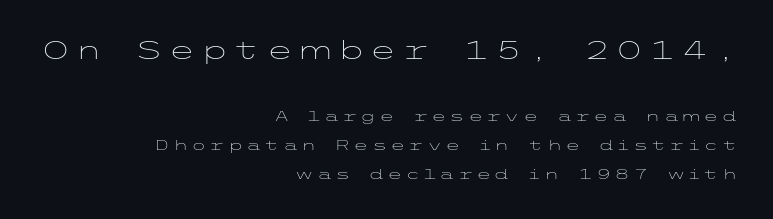
It's the straight-up-and-down kind of type. The ragged edge is on the left, which tells us the setting is flush right. If you squint, the top block still reads clearly — it's the larger of the two. Check the space under the baseline: it is left empty.
